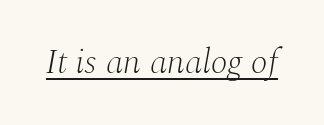
{"serif": "yes", "italic": "yes", "lean": "right", "slant_degrees": 10, "bold": "no", "weight": "light", "width": "normal", "stroke_contrast": "medium", "x_height": "medium", "monospaced": "no", "underline": "yes", "letter_spacing": "normal", "letter_spacing_em": 0.0, "glyph_px": 35}
